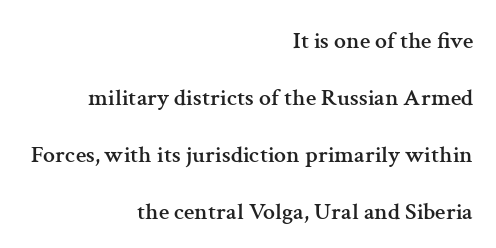
The image shows 24 px text type, upright; set right-aligned, loose line spacing (2.37x), normal letter spacing, not underlined.
